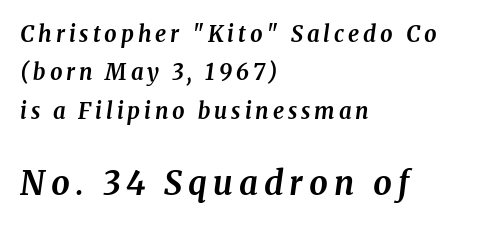
{"serif": "yes", "italic": "yes", "lean": "right", "slant_degrees": 8, "bold": "yes", "weight": "bold", "width": "normal", "stroke_contrast": "medium", "x_height": "medium", "monospaced": "no", "underline": "no", "align": "left", "line_spacing_ratio": 1.75, "larger_block": "second", "size_ratio": 1.5, "glyph_px": 33}
